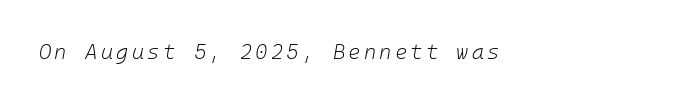
{"italic": "yes", "lean": "right", "slant_degrees": 10, "bold": "no", "underline": "no", "glyph_px": 21}
